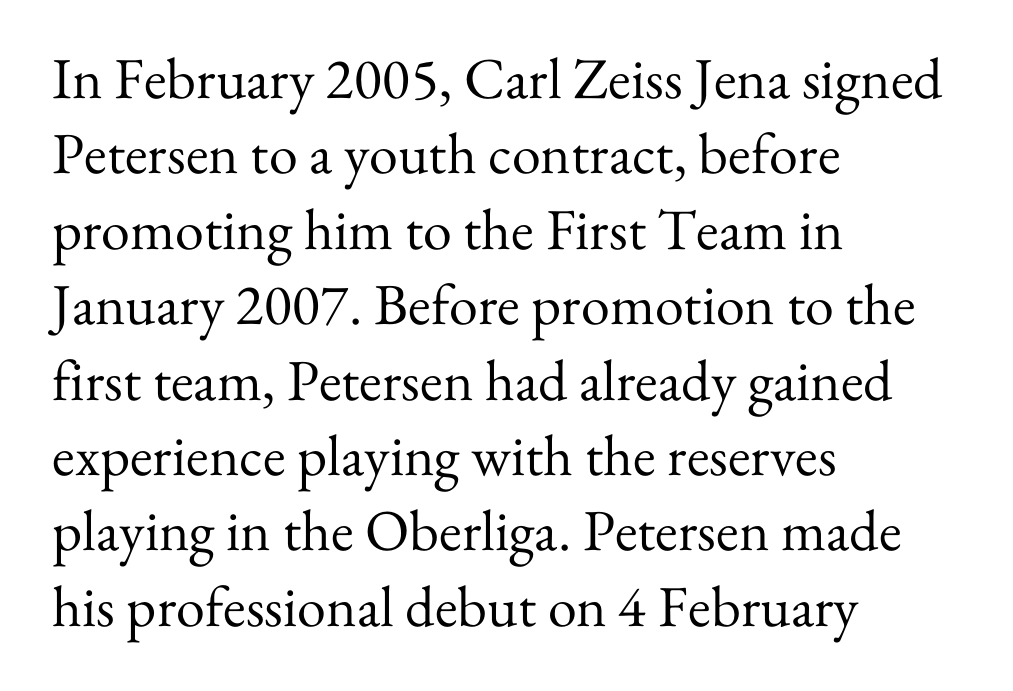
Q: Is the text bold? A: No.
Q: Is the text italic (slanted)? A: No, it is upright.
Q: Is the typeface a serif or a sans-serif typeface? A: Serif.
Q: Is the text underlined? A: No.
Q: How is the paragraph aligned? A: Left-aligned.
Q: Is the spacing between letters normal or unusually wide? A: Normal.
Q: Is the spacing between lines tight, normal or loose? A: Normal.
Q: Width (condensed, normal, or wide)? A: Normal.
Q: Stroke contrast? A: Medium.
Q: x-height? A: Small.
Q: Monospaced? A: No.
